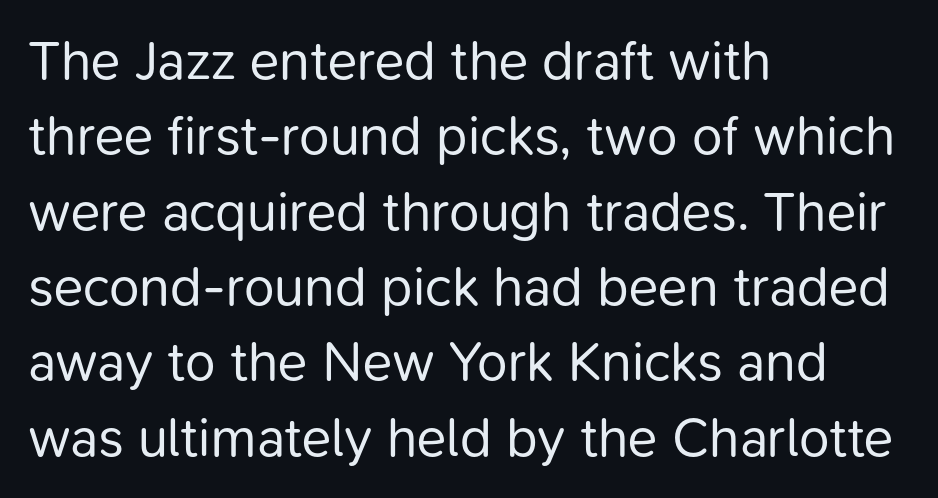
The image shows 55 px regular-weight sans-serif type, upright; set left-aligned, normal line spacing (1.37x), normal letter spacing, not underlined; low stroke contrast and a medium x-height.
